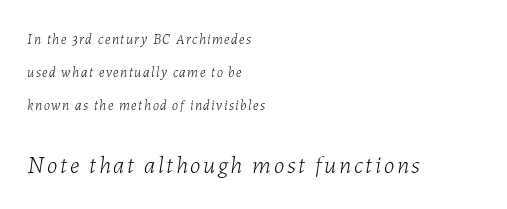
{"italic": "yes", "lean": "right", "slant_degrees": 7, "bold": "no", "underline": "no", "align": "left", "line_spacing": "loose", "line_spacing_ratio": 2.36, "larger_block": "second", "size_ratio": 1.71, "glyph_px": 24}
